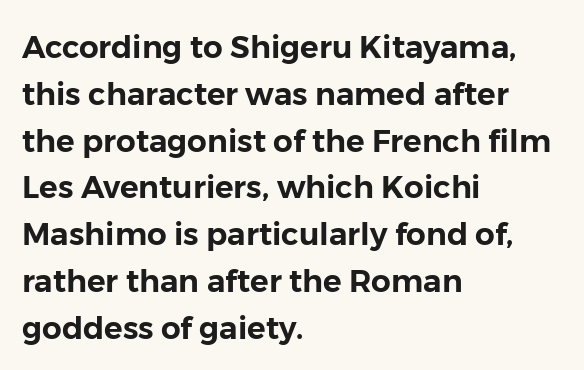
{"serif": "no", "italic": "no", "width": "normal", "stroke_contrast": "low", "x_height": "medium", "monospaced": "no", "underline": "no", "align": "left", "line_spacing": "normal", "line_spacing_ratio": 1.51, "letter_spacing": "normal", "letter_spacing_em": 0.0, "glyph_px": 31}
